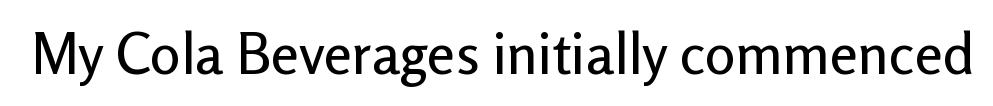
{"serif": "no", "italic": "no", "width": "normal", "stroke_contrast": "low", "x_height": "medium", "monospaced": "no", "underline": "no", "letter_spacing": "normal", "letter_spacing_em": 0.0, "glyph_px": 57}
